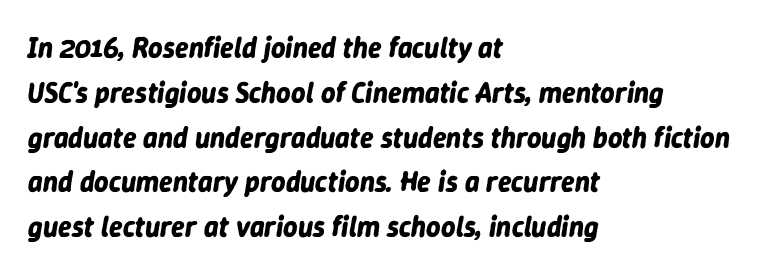
The text carries the slant typical of an italic or oblique font. Summary of weight: heavy, a full bold. Reading down the column, the eye jumps a familiar distance to each next line. You could call the tracking neutral — neither tight nor loose.
